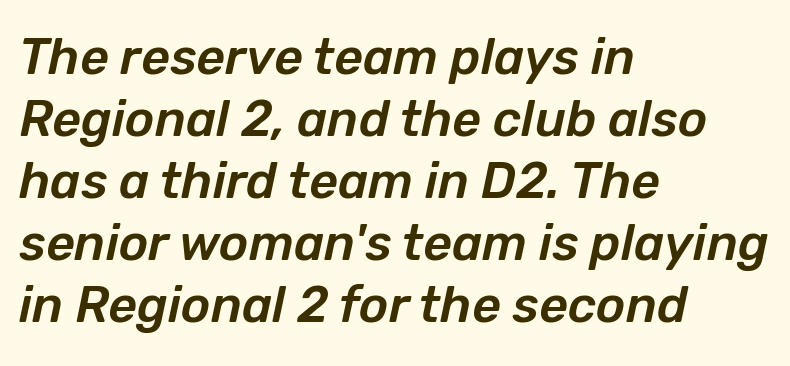
Q: Is the text italic (slanted)? A: Yes, it leans right by about 12 degrees.
Q: Is the text underlined? A: No.
Q: How is the paragraph aligned? A: Left-aligned.
Q: Is the spacing between letters normal or unusually wide? A: Normal.
Q: Width (condensed, normal, or wide)? A: Normal.
Q: Stroke contrast? A: Low.
Q: x-height? A: Medium.
Q: Monospaced? A: No.
